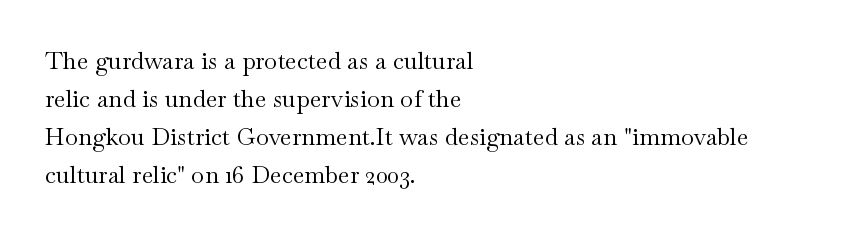
The image shows 24 px text type, upright; set left-aligned, normal line spacing (1.59x), normal letter spacing, not underlined.
